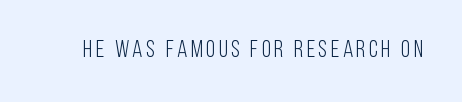
Q: Is the text bold? A: No.
Q: Is the text italic (slanted)? A: No, it is upright.
Q: Is the text underlined? A: No.
